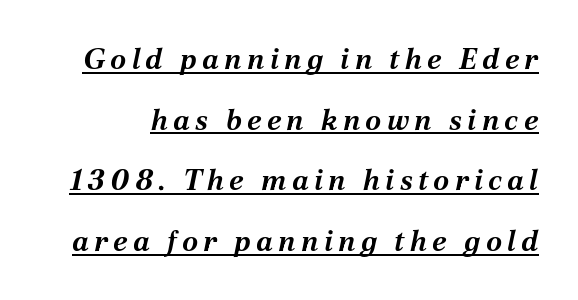
Q: Is the text bold? A: Yes.
Q: Is the text italic (slanted)? A: Yes, it leans right by about 12 degrees.
Q: Is the text underlined? A: Yes.
Q: Is the spacing between lines tight, normal or loose? A: Loose.
Q: Width (condensed, normal, or wide)? A: Normal.
Q: Stroke contrast? A: Medium.
Q: x-height? A: Medium.
Q: Monospaced? A: No.
